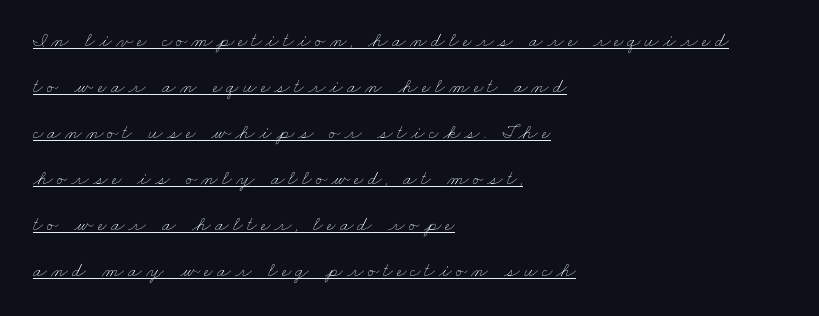
{"bold": "no", "underline": "yes", "align": "left", "line_spacing": "loose", "line_spacing_ratio": 2.3, "letter_spacing": "wide", "letter_spacing_em": 0.2, "glyph_px": 20}
